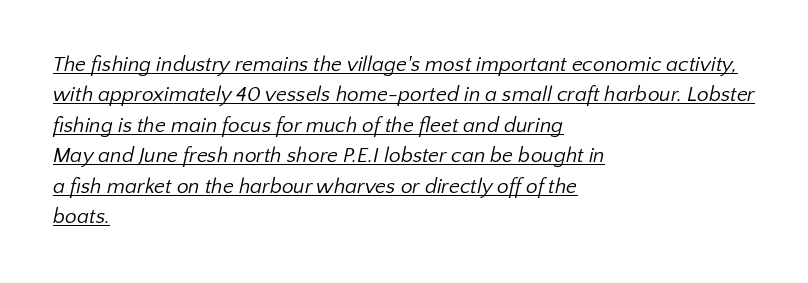
Does the copy run flush right? No — it runs flush left. A typographer would call this underscored text. If you measured baseline to baseline, you'd find a middling distance. There is no visible air inserted between adjacent glyphs.
